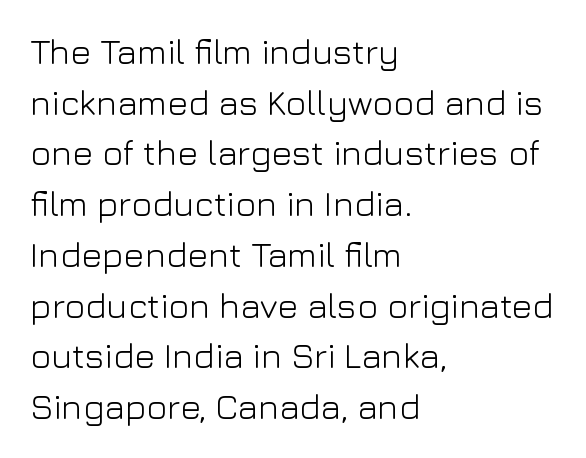
{"serif": "no", "italic": "no", "bold": "no", "weight": "light", "width": "normal", "stroke_contrast": "low", "x_height": "medium", "monospaced": "no", "underline": "no", "align": "left", "line_spacing": "normal", "line_spacing_ratio": 1.45, "letter_spacing": "normal", "letter_spacing_em": 0.0, "glyph_px": 35}
